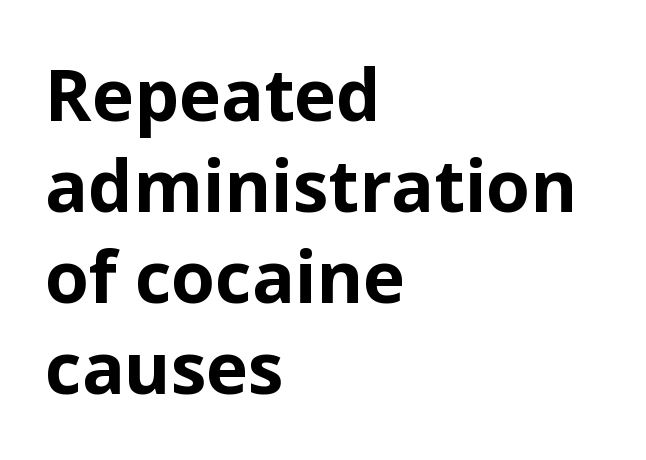
Q: Is the text bold? A: Yes.
Q: Is the text italic (slanted)? A: No, it is upright.
Q: Is the typeface a serif or a sans-serif typeface? A: Sans-serif.
Q: Is the text underlined? A: No.
Q: How is the paragraph aligned? A: Left-aligned.
Q: Is the spacing between letters normal or unusually wide? A: Normal.
Q: Is the spacing between lines tight, normal or loose? A: Normal.
Q: Width (condensed, normal, or wide)? A: Normal.
Q: Stroke contrast? A: Low.
Q: x-height? A: Medium.
Q: Monospaced? A: No.
